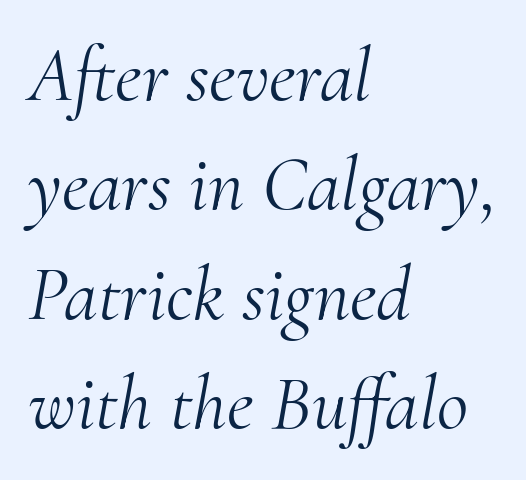
Q: Is the text bold? A: No.
Q: Is the text italic (slanted)? A: Yes, it leans right by about 10 degrees.
Q: Is the typeface a serif or a sans-serif typeface? A: Serif.
Q: Is the text underlined? A: No.
Q: How is the paragraph aligned? A: Left-aligned.
Q: Is the spacing between letters normal or unusually wide? A: Normal.
Q: Is the spacing between lines tight, normal or loose? A: Normal.
Q: Width (condensed, normal, or wide)? A: Normal.
Q: Stroke contrast? A: Medium.
Q: x-height? A: Small.
Q: Monospaced? A: No.
